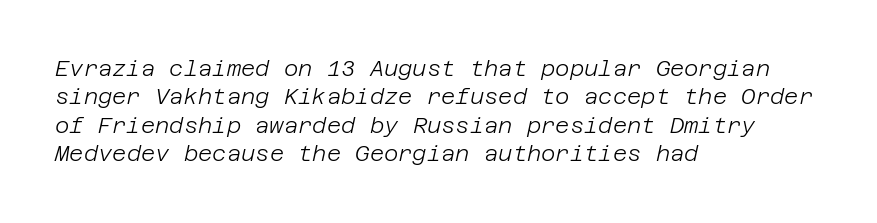
{"italic": "yes", "lean": "right", "slant_degrees": 12, "bold": "no", "underline": "no", "align": "left", "line_spacing": "normal", "line_spacing_ratio": 1.29, "letter_spacing": "normal", "letter_spacing_em": 0.0, "glyph_px": 22}
